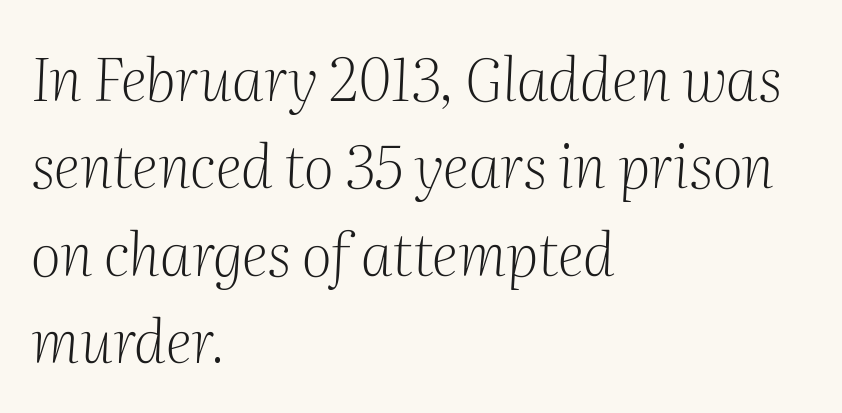
{"serif": "yes", "italic": "yes", "lean": "right", "slant_degrees": 2, "bold": "no", "weight": "light", "width": "normal", "stroke_contrast": "medium", "x_height": "medium", "monospaced": "no", "underline": "no", "align": "left", "line_spacing": "normal", "line_spacing_ratio": 1.48, "letter_spacing": "normal", "letter_spacing_em": 0.0, "glyph_px": 59}
